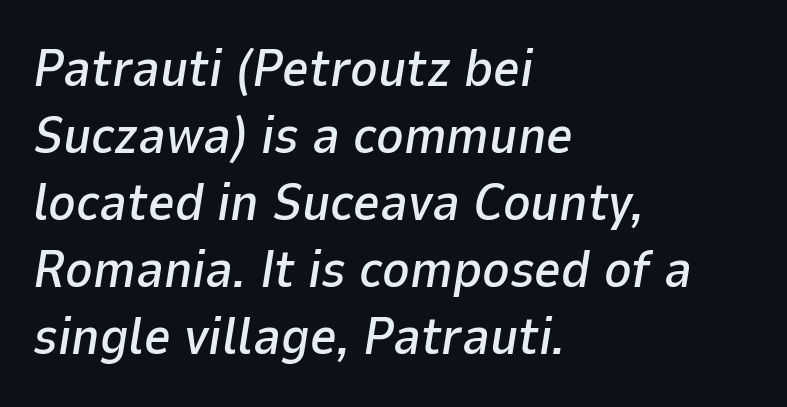
{"italic": "yes", "lean": "right", "slant_degrees": 9, "width": "normal", "stroke_contrast": "low", "x_height": "medium", "monospaced": "no", "underline": "no", "align": "left", "line_spacing": "normal", "line_spacing_ratio": 1.29, "letter_spacing": "normal", "letter_spacing_em": 0.0, "glyph_px": 52}
